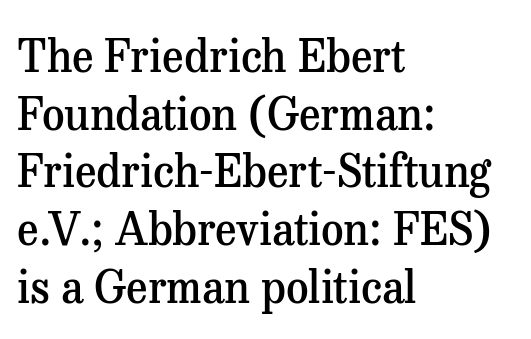
The image shows 44 px semibold serif type, upright; set left-aligned, normal line spacing (1.31x), normal letter spacing, not underlined; medium stroke contrast and a medium x-height.
